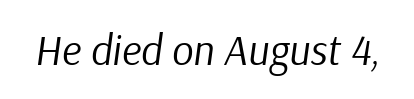
Is this a heavy cut? Hardly; it is regular or lighter. Compared with typical body copy, the letter spacing here is the same. Varying glyph widths throughout — classic text-font behaviour. The gap between lines stays unmarked. Posture: slanted.
